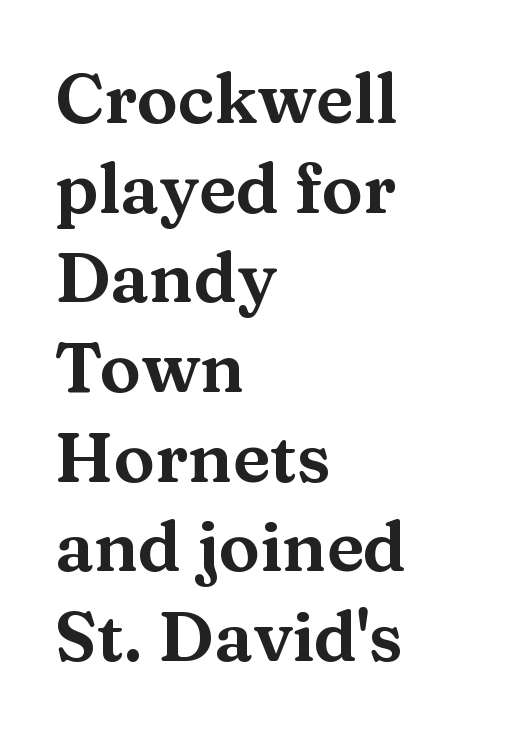
{"serif": "yes", "italic": "no", "width": "wide", "stroke_contrast": "medium", "x_height": "medium", "monospaced": "no", "underline": "no", "align": "left", "line_spacing": "normal", "line_spacing_ratio": 1.3, "letter_spacing": "normal", "letter_spacing_em": 0.0, "glyph_px": 69}
